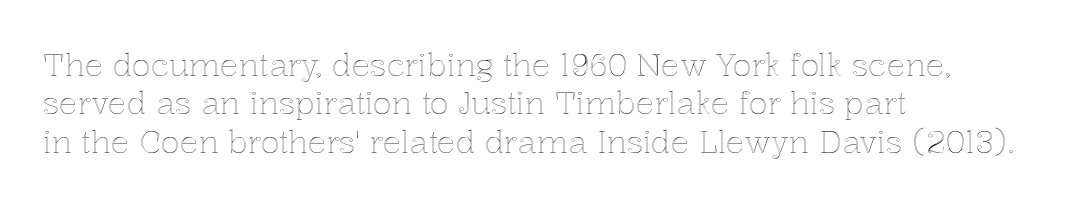
A typesetter would call this proportional, since set widths differ per character. Type without underlining. Does extra space separate the letters? No, they use regular spacing. These lines stack with their left ends in a neat column. Unlike italic type, these characters show no tilt at all.
